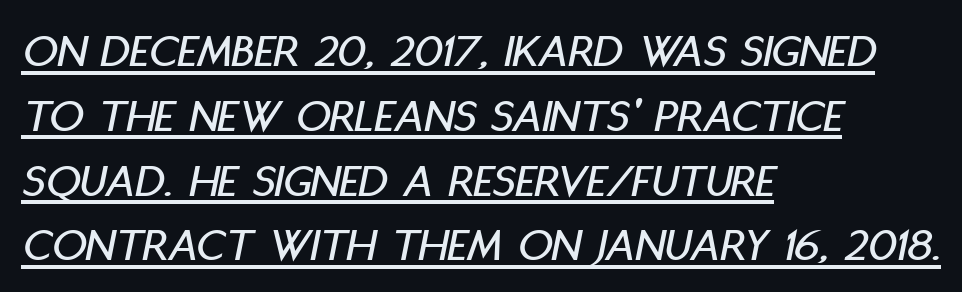
The image shows 48 px condensed type, italic (leaning right); set left-aligned, normal line spacing (1.35x), normal letter spacing, underlined; low stroke contrast and a large x-height.
